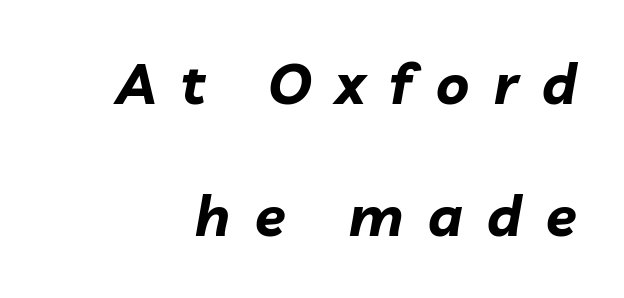
The image shows 56 px bold type, italic (leaning right); set loose line spacing (2.36x), unusually wide letter spacing (+0.44 em), not underlined; low stroke contrast and a medium x-height.
